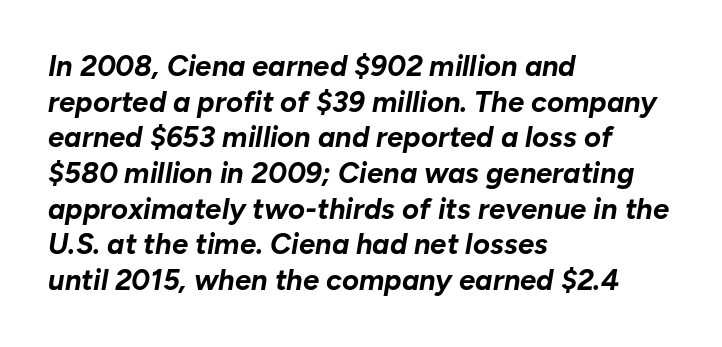
The specimen omits any rule beneath the text block's lines. Layout note: lines flush left. Character widths vary here, with narrow letters taking less room than wide ones. The rendering uses a bold face; every stroke is thick and dark.
